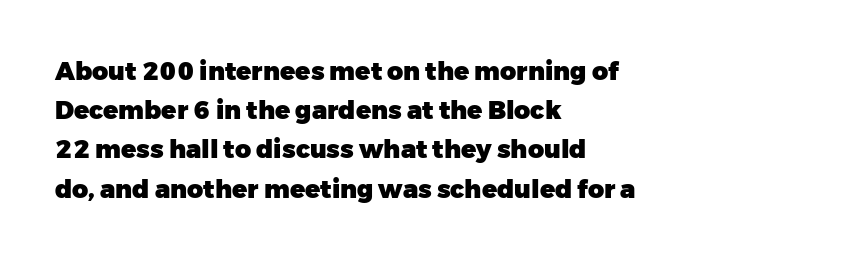
There is no visible air inserted between adjacent glyphs. This sample is left-justified, so line endings fall wherever the words run out. Normally led — the rows are evenly, conventionally spaced. The lettering holds an erect, upright posture throughout.
